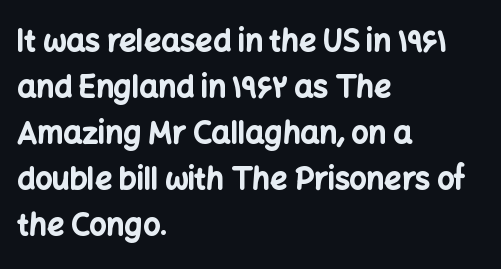
The rag falls on the right side of this text block. Italic: no, the glyphs are upright roman. This sample has the flowing, uneven cadence of proportional lettering. No feet cap the strokes, marking this as sans-serif type.
